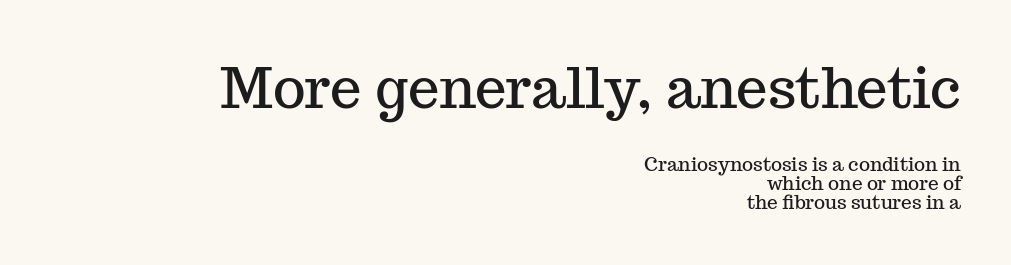
{"serif": "yes", "italic": "no", "width": "normal", "stroke_contrast": "medium", "x_height": "medium", "monospaced": "no", "underline": "no", "align": "right", "line_spacing": "tight", "line_spacing_ratio": 1.0, "letter_spacing": "normal", "letter_spacing_em": 0.0, "larger_block": "first", "size_ratio": 2.95, "glyph_px": 56}
